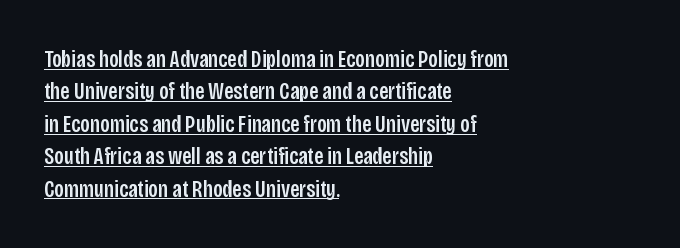
The image shows 24 px text type, upright; set left-aligned, normal line spacing (1.35x), normal letter spacing, underlined.
